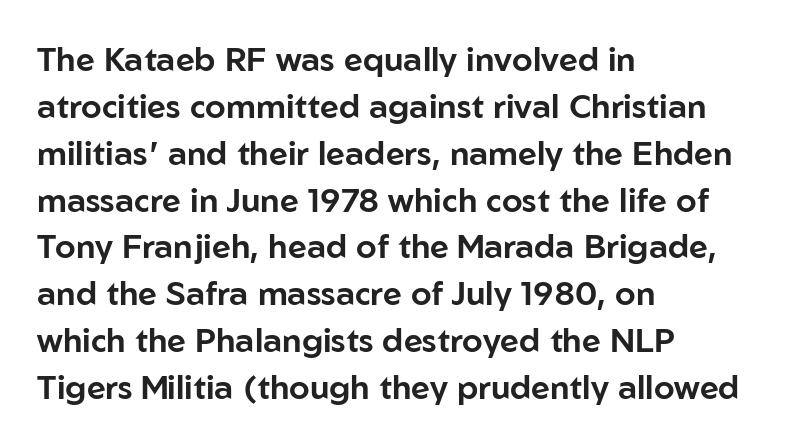
{"serif": "no", "italic": "no", "width": "normal", "stroke_contrast": "low", "x_height": "medium", "monospaced": "no", "underline": "no", "align": "left", "line_spacing": "normal", "line_spacing_ratio": 1.42, "letter_spacing": "normal", "letter_spacing_em": 0.0, "glyph_px": 33}
